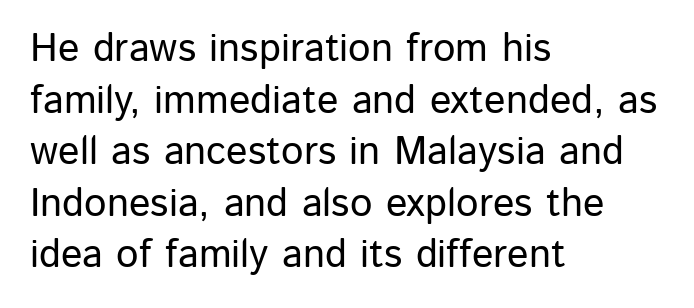
{"serif": "no", "italic": "no", "width": "normal", "stroke_contrast": "low", "x_height": "medium", "monospaced": "no", "underline": "no", "align": "left", "line_spacing": "normal", "line_spacing_ratio": 1.29, "letter_spacing": "normal", "letter_spacing_em": 0.0, "glyph_px": 40}
